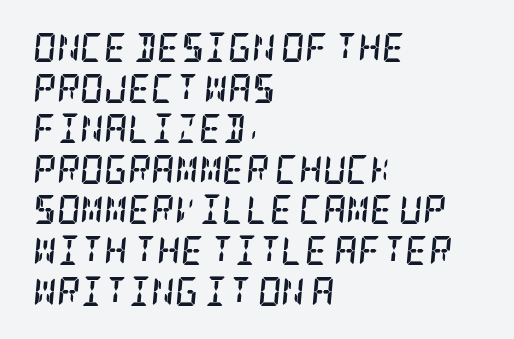
{"serif": "yes", "italic": "yes", "lean": "right", "slant_degrees": 5, "bold": "yes", "weight": "semibold", "width": "condensed", "stroke_contrast": "low", "x_height": "large", "underline": "no", "align": "left", "line_spacing": "normal", "line_spacing_ratio": 1.4, "letter_spacing": "normal", "letter_spacing_em": 0.0, "glyph_px": 29}
